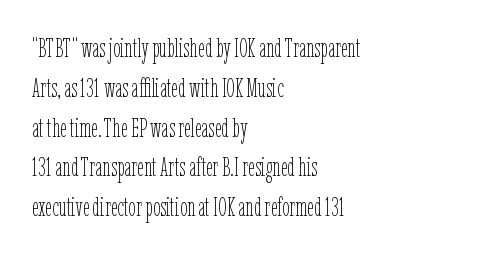
The image shows 26 px text type, upright; set left-aligned, normal line spacing (1.53x), normal letter spacing, not underlined.
